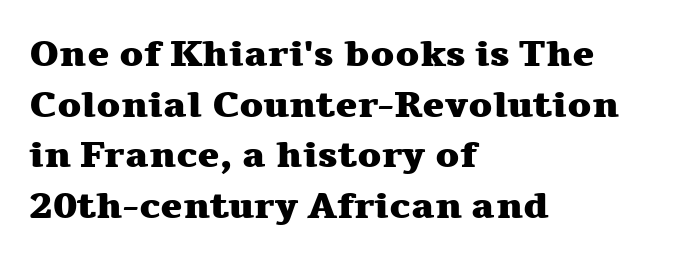
Q: Is the text bold? A: Yes.
Q: Is the text italic (slanted)? A: No, it is upright.
Q: Is the typeface a serif or a sans-serif typeface? A: Serif.
Q: Is the text underlined? A: No.
Q: How is the paragraph aligned? A: Left-aligned.
Q: Is the spacing between letters normal or unusually wide? A: Normal.
Q: Is the spacing between lines tight, normal or loose? A: Normal.
Q: Width (condensed, normal, or wide)? A: Wide.
Q: Stroke contrast? A: Medium.
Q: x-height? A: Medium.
Q: Monospaced? A: No.
